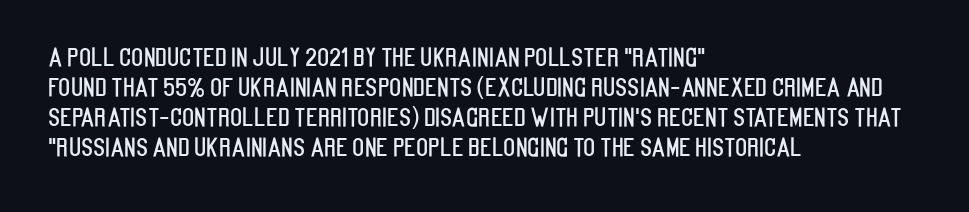
Q: Is the text italic (slanted)? A: No, it is upright.
Q: Is the text underlined? A: No.
Q: How is the paragraph aligned? A: Left-aligned.
Q: Is the spacing between letters normal or unusually wide? A: Normal.
